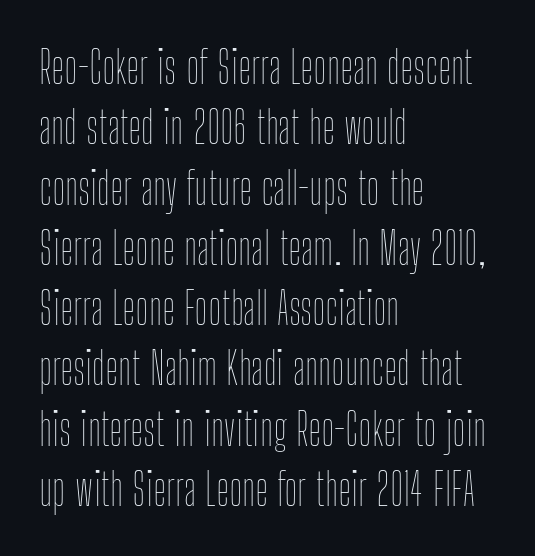
{"italic": "no", "bold": "no", "weight": "thin", "width": "condensed", "stroke_contrast": "low", "x_height": "medium", "monospaced": "no", "underline": "no", "align": "left", "line_spacing": "normal", "line_spacing_ratio": 1.34, "letter_spacing": "normal", "letter_spacing_em": 0.0, "glyph_px": 45}
